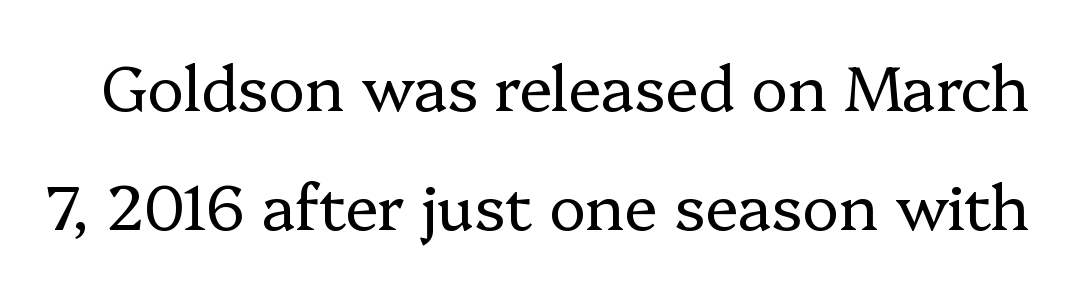
{"serif": "yes", "italic": "no", "bold": "no", "weight": "regular", "width": "normal", "stroke_contrast": "low", "x_height": "medium", "monospaced": "no", "underline": "no", "line_spacing": "loose", "line_spacing_ratio": 1.92, "letter_spacing": "normal", "letter_spacing_em": 0.0, "glyph_px": 62}
